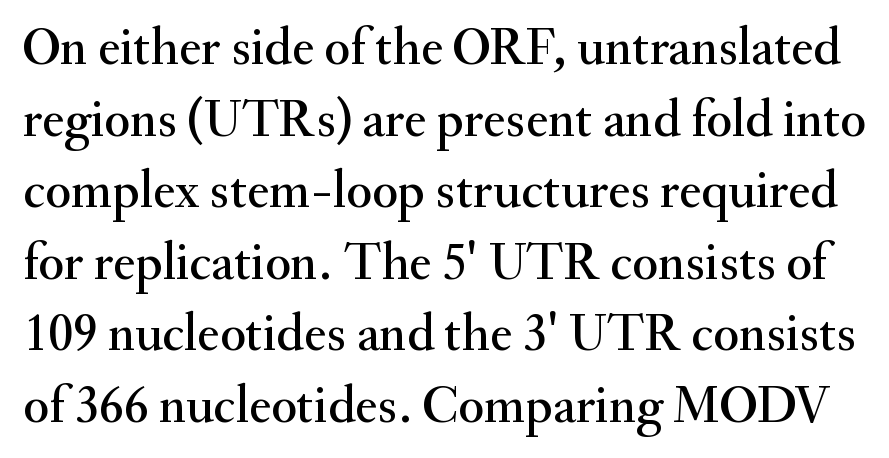
Q: Is the text italic (slanted)? A: No, it is upright.
Q: Is the typeface a serif or a sans-serif typeface? A: Serif.
Q: Is the text underlined? A: No.
Q: Is the spacing between letters normal or unusually wide? A: Normal.
Q: Is the spacing between lines tight, normal or loose? A: Normal.
Q: Width (condensed, normal, or wide)? A: Normal.
Q: Stroke contrast? A: Medium.
Q: x-height? A: Small.
Q: Monospaced? A: No.
